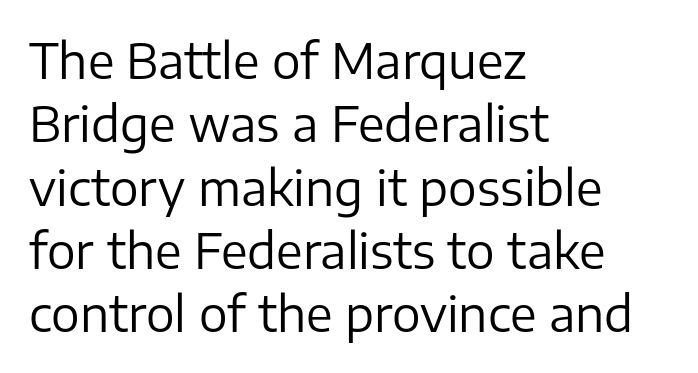
The image shows 48 px regular-weight sans-serif type, upright; set left-aligned, normal line spacing (1.32x), normal letter spacing, not underlined; low stroke contrast and a medium x-height.
